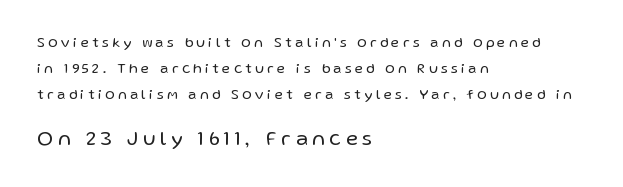
{"italic": "no", "bold": "no", "underline": "no", "align": "left", "line_spacing_ratio": 1.87, "letter_spacing": "wide", "letter_spacing_em": 0.25, "larger_block": "second", "size_ratio": 1.43, "glyph_px": 20}
